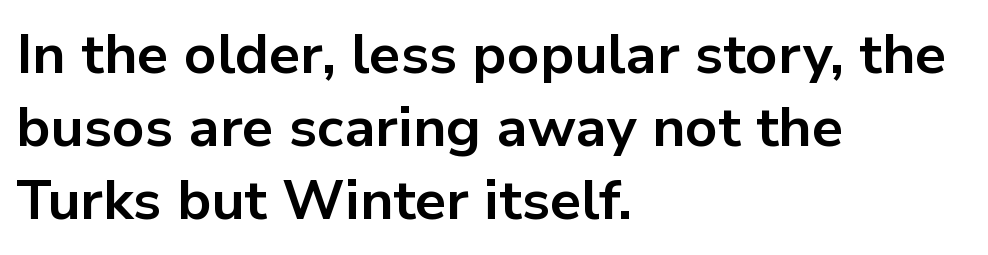
{"serif": "no", "italic": "no", "bold": "yes", "weight": "bold", "width": "normal", "stroke_contrast": "low", "x_height": "medium", "monospaced": "no", "underline": "no", "align": "left", "line_spacing": "normal", "line_spacing_ratio": 1.3, "letter_spacing": "normal", "letter_spacing_em": 0.0, "glyph_px": 56}
